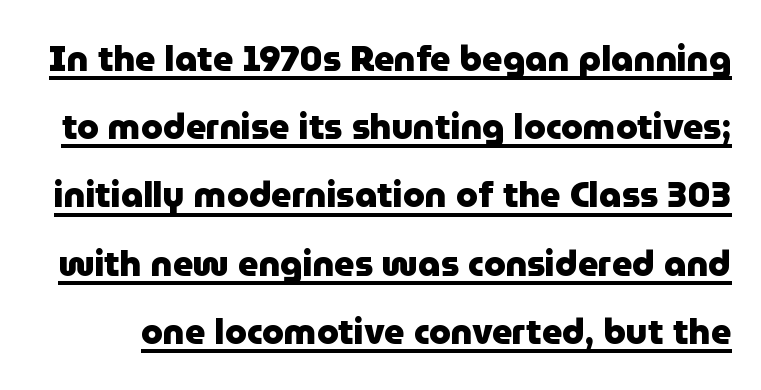
The image shows 35 px heavy sans-serif type, upright; set loose line spacing (1.95x), normal letter spacing, underlined; low stroke contrast and a medium x-height.
